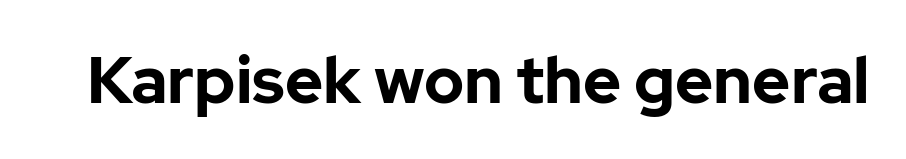
The image shows 65 px bold sans-serif type, upright; set normal letter spacing, not underlined; low stroke contrast and a medium x-height.
